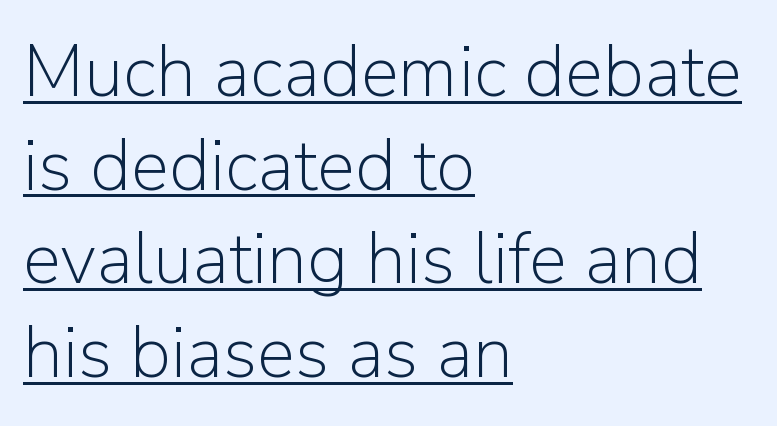
The type family on display is of the sans-serif kind. The space between consecutive lines is moderate. Varying glyph widths throughout — classic text-font behaviour. Nothing unusual about the tracking: characters are spaced as the font intends. The font is comparable to plain body text, perhaps lighter.
